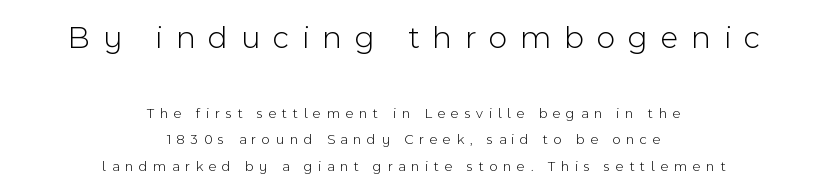
{"serif": "no", "italic": "no", "bold": "no", "weight": "light", "width": "normal", "x_height": "medium", "monospaced": "no", "underline": "no", "align": "center", "line_spacing": "loose", "line_spacing_ratio": 1.91, "letter_spacing": "wide", "letter_spacing_em": 0.41, "larger_block": "first", "size_ratio": 2.29, "glyph_px": 32}
